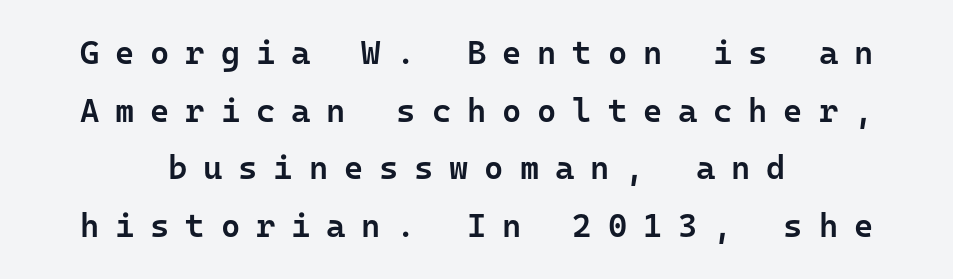
Q: Is the text bold? A: Semi-bold.
Q: Is the text italic (slanted)? A: No, it is upright.
Q: Is the typeface a serif or a sans-serif typeface? A: Sans-serif.
Q: Is the text underlined? A: No.
Q: How is the paragraph aligned? A: Centered.
Q: Is the spacing between letters normal or unusually wide? A: Unusually wide.
Q: Width (condensed, normal, or wide)? A: Normal.
Q: Stroke contrast? A: Low.
Q: x-height? A: Medium.
Q: Monospaced? A: Yes.
